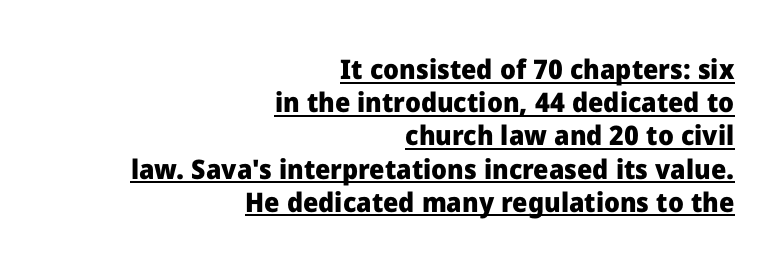
{"italic": "no", "bold": "yes", "underline": "yes", "align": "right", "line_spacing_ratio": 1.23, "letter_spacing": "normal", "letter_spacing_em": 0.0, "glyph_px": 27}
